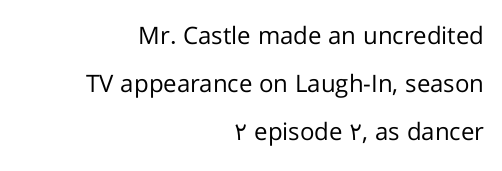
The image shows 24 px text type, upright; set right-aligned, loose line spacing (2.0x), normal letter spacing, not underlined.
